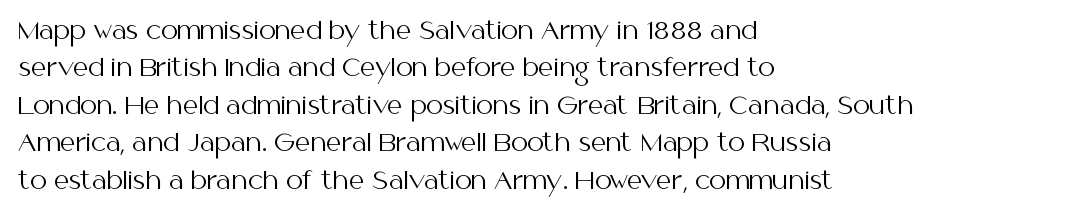
The image shows 24 px text type, upright; set left-aligned, normal line spacing (1.56x), normal letter spacing, not underlined.
